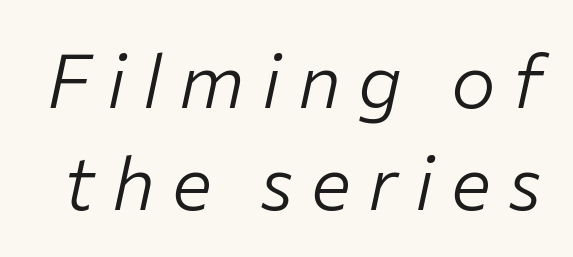
An italicized treatment has been applied to the whole sample. The rendering uses natural spacing where letterforms have individual widths. Any mark beneath the type? The region is blank. The passage shown stacks its lines at a standard gap. Short note: letters widely spaced.
